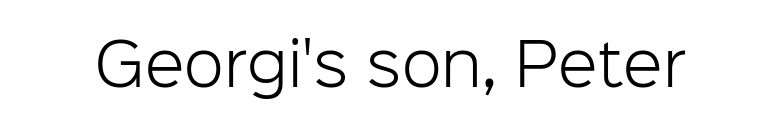
{"serif": "no", "italic": "no", "bold": "no", "weight": "light", "width": "normal", "stroke_contrast": "low", "x_height": "medium", "monospaced": "no", "underline": "no", "letter_spacing": "normal", "letter_spacing_em": 0.0, "glyph_px": 58}
